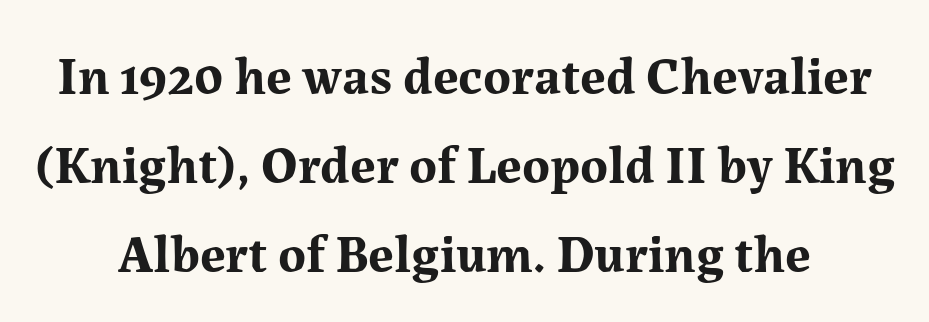
{"serif": "yes", "italic": "no", "bold": "yes", "weight": "bold", "width": "normal", "stroke_contrast": "medium", "x_height": "medium", "monospaced": "no", "underline": "no", "align": "center", "line_spacing": "normal", "line_spacing_ratio": 1.68, "letter_spacing": "normal", "letter_spacing_em": 0.0, "glyph_px": 53}
